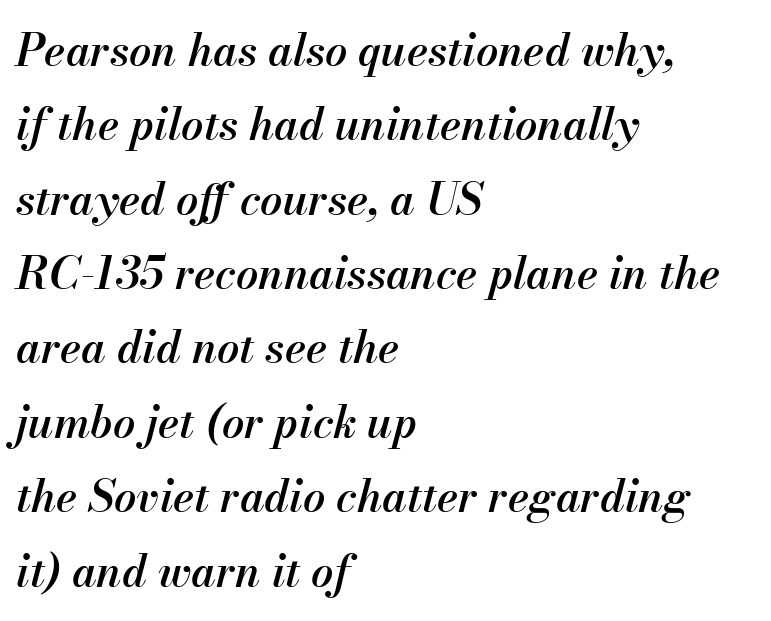
{"italic": "yes", "lean": "right", "slant_degrees": 13, "bold": "semi", "weight": "semibold", "width": "normal", "stroke_contrast": "medium", "x_height": "small", "monospaced": "no", "underline": "no", "align": "left", "line_spacing": "normal", "line_spacing_ratio": 1.69, "letter_spacing": "normal", "letter_spacing_em": 0.0, "glyph_px": 44}
